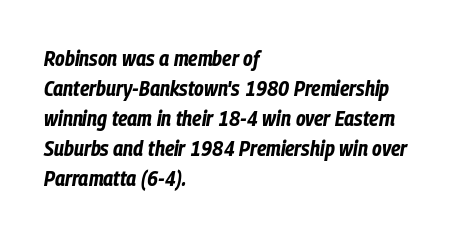
The image shows 22 px bold type, italic (leaning right); set left-aligned, normal line spacing (1.36x), normal letter spacing, not underlined.
